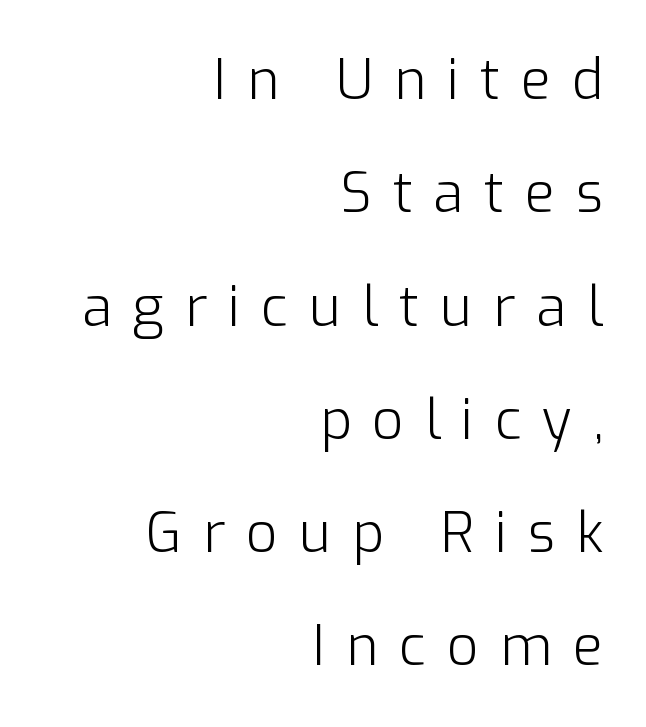
The letters look calm and open, with moderate or lighter stems. Every character sits straight up, as roman type does. Varying glyph widths throughout — classic text-font behaviour. This is sans-serif lettering, the kind often seen on screens and signage. Casual observation: everything's shoved over to the right.
